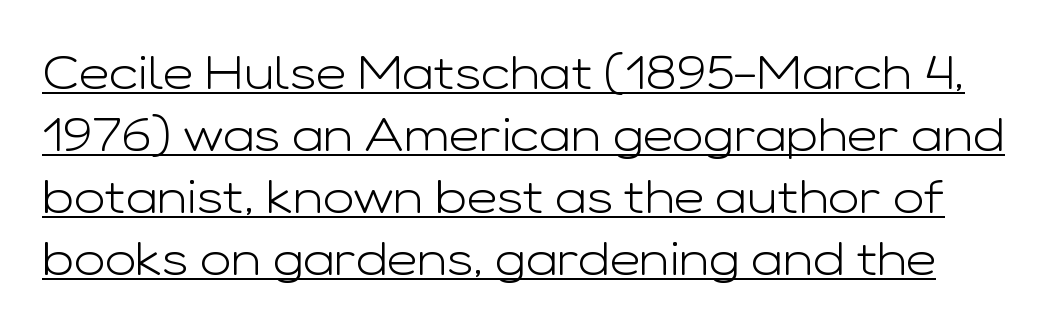
Q: Is the text bold? A: No.
Q: Is the text italic (slanted)? A: No, it is upright.
Q: Is the typeface a serif or a sans-serif typeface? A: Sans-serif.
Q: Is the text underlined? A: Yes.
Q: Is the spacing between letters normal or unusually wide? A: Normal.
Q: Is the spacing between lines tight, normal or loose? A: Normal.
Q: Width (condensed, normal, or wide)? A: Wide.
Q: Stroke contrast? A: Low.
Q: x-height? A: Medium.
Q: Monospaced? A: No.
